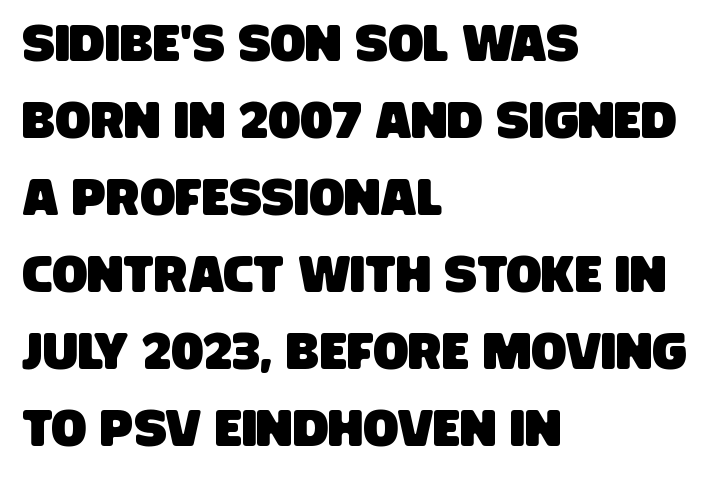
Typographically, this falls in the sans-serif category. Plain, unruled lines of type. The passage shown is typed in a proportional face where columns would drift. Successive baselines arrive at the customary interval. These lines keep a tight, regular rhythm from letter to letter.
